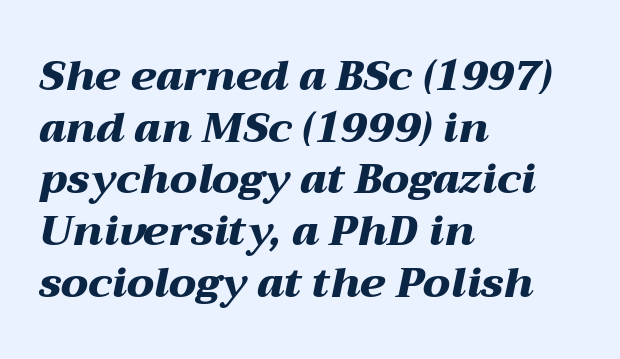
Q: Is the text bold? A: Yes.
Q: Is the text italic (slanted)? A: Yes, it leans right by about 12 degrees.
Q: Is the text underlined? A: No.
Q: How is the paragraph aligned? A: Left-aligned.
Q: Is the spacing between letters normal or unusually wide? A: Normal.
Q: Width (condensed, normal, or wide)? A: Wide.
Q: Stroke contrast? A: Medium.
Q: x-height? A: Medium.
Q: Monospaced? A: No.
